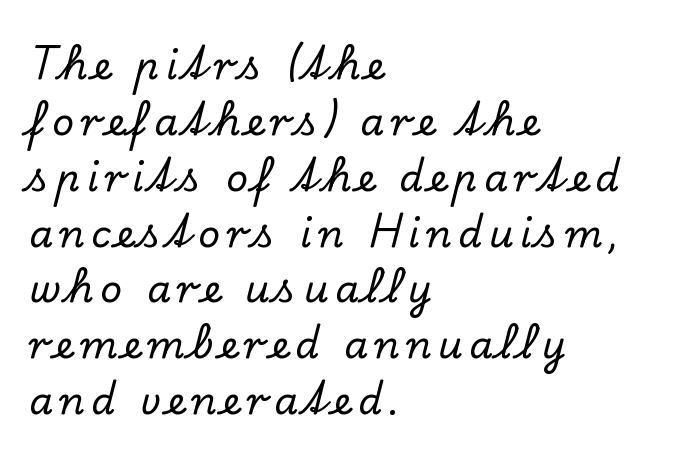
{"serif": "yes", "width": "normal", "stroke_contrast": "low", "x_height": "small", "monospaced": "no", "underline": "no", "align": "left", "line_spacing": "normal", "line_spacing_ratio": 1.47, "glyph_px": 38}
